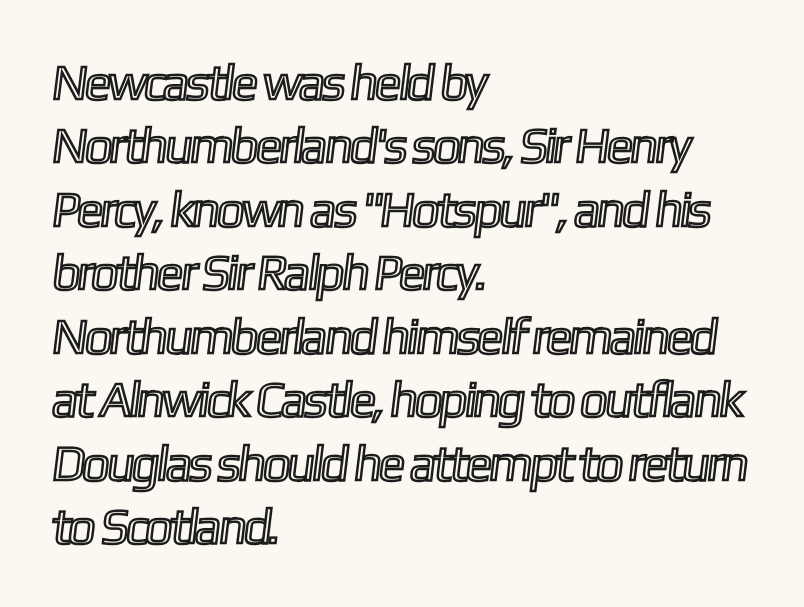
The compositor pushed each line to the left boundary. Each letter keeps its own natural width here, so spacing adapts to shape. Clear beneath every line of the passage. What stands out about the letter spacing? Nothing — it is the standard amount. Evenly set lines give the paragraph a standard silhouette.
